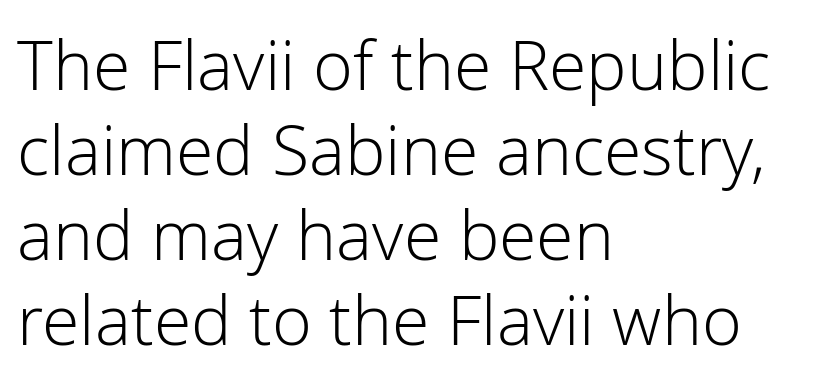
The image shows 68 px light sans-serif type, upright; set left-aligned, normal line spacing (1.25x), normal letter spacing, not underlined; low stroke contrast and a medium x-height.
